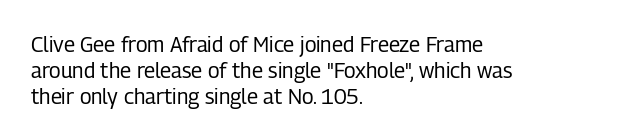
The image shows 21 px text type, upright; set left-aligned, line spacing 1.23x, normal letter spacing, not underlined.
